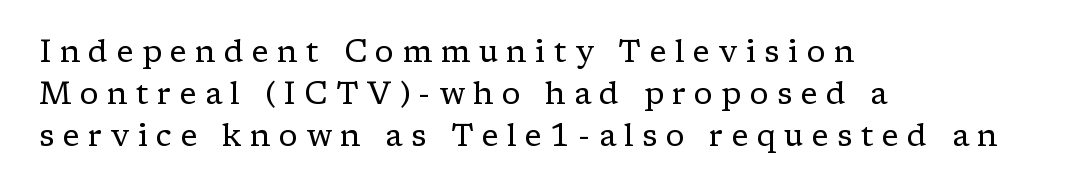
The image shows 31 px regular-weight serif type, upright; set left-aligned, normal line spacing (1.35x), unusually wide letter spacing (+0.27 em), not underlined; low stroke contrast and a medium x-height.
